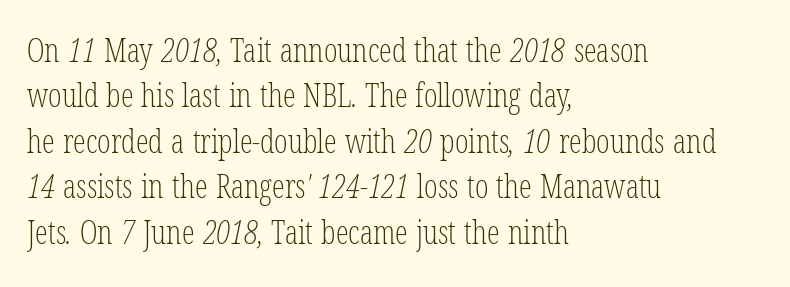
Inter-character spacing is left at the font's built-in metrics. Horizontally, the lines are justified to the leading edge only. These lines sit exactly where default settings would place them. No word sits above an underline. A quiet, ordinary-to-light weight characterises the typeface.
